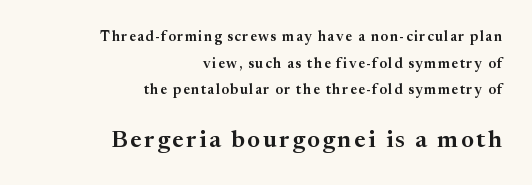
Q: Is the text italic (slanted)? A: No, it is upright.
Q: Is the text underlined? A: No.
Q: How is the paragraph aligned? A: Right-aligned.
Q: Is the spacing between lines tight, normal or loose? A: Loose.
Q: Which block of text is set in a larger size, the first (top) or the second (bottom)? A: The second (bottom) one.
